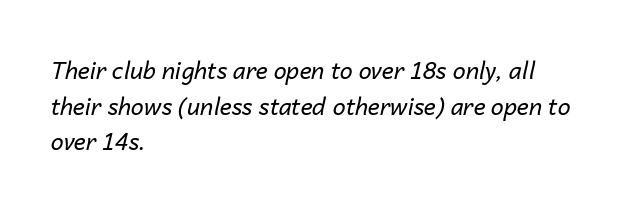
The image shows 23 px text type, italic (leaning right); set left-aligned, normal line spacing (1.55x), normal letter spacing, not underlined.
